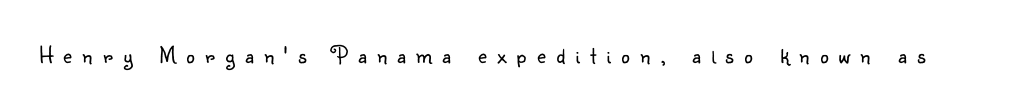
The typesetting does not lean heavy: it is not bold. A typesetter would mark this as roman, not italic. Beneath every word, the page is bare. Letter spacing: wide.
